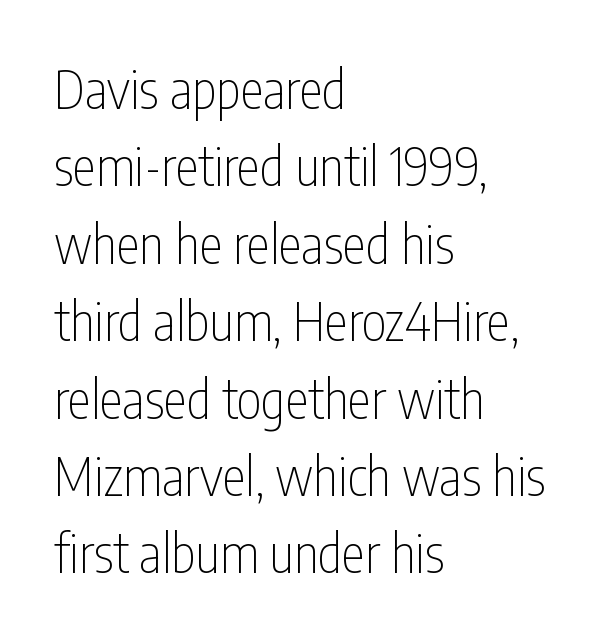
The image shows 53 px thin, condensed sans-serif type, upright; set left-aligned, normal line spacing (1.46x), normal letter spacing, not underlined; low stroke contrast and a medium x-height.
